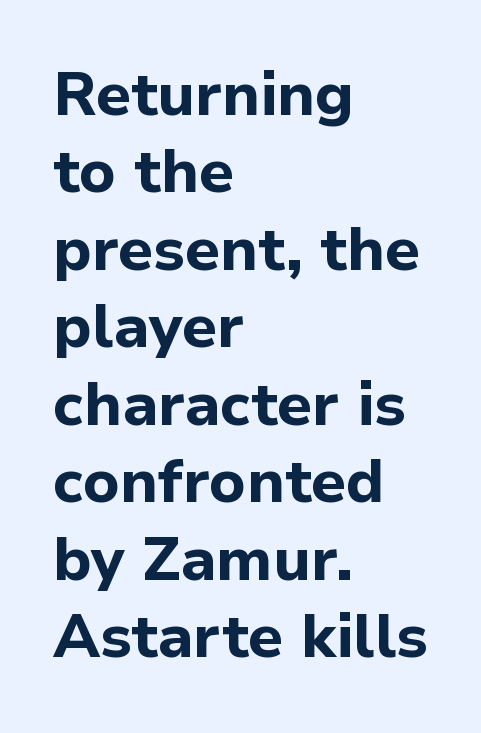
The passage is arranged the way most books set body copy — flush left. Typographically, this falls in the sans-serif category. Heavy, bold letterforms. The space directly below the letters is spotless. Characters follow at the spacing the type designer built in. These lines were composed using upright roman letters.
